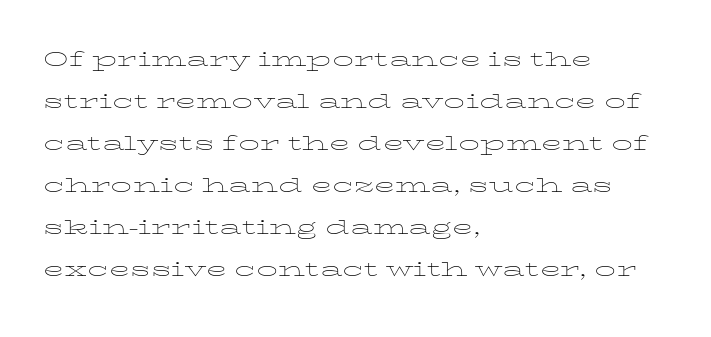
Q: Is the text bold? A: No.
Q: Is the text italic (slanted)? A: No, it is upright.
Q: Is the text underlined? A: No.
Q: How is the paragraph aligned? A: Left-aligned.
Q: Is the spacing between letters normal or unusually wide? A: Normal.
Q: Is the spacing between lines tight, normal or loose? A: Normal.
Q: Width (condensed, normal, or wide)? A: Wide.
Q: Stroke contrast? A: Low.
Q: x-height? A: Medium.
Q: Monospaced? A: No.
